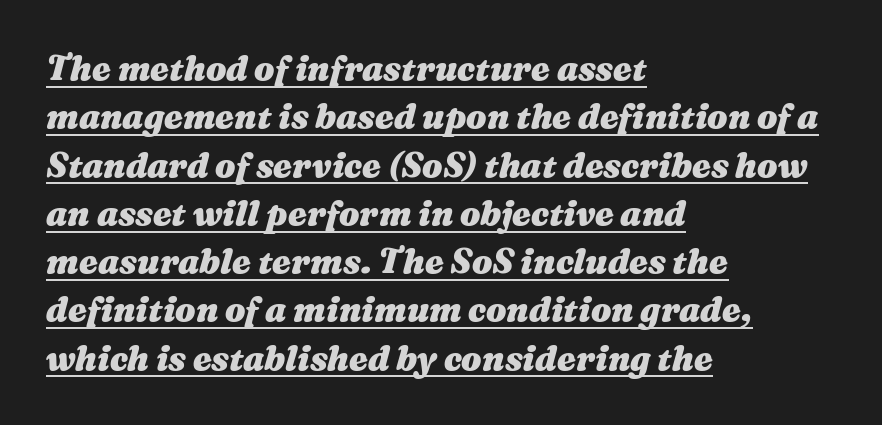
Q: Is the text bold? A: Yes.
Q: Is the text italic (slanted)? A: Yes, it leans right by about 16 degrees.
Q: Is the text underlined? A: Yes.
Q: How is the paragraph aligned? A: Left-aligned.
Q: Is the spacing between letters normal or unusually wide? A: Normal.
Q: Is the spacing between lines tight, normal or loose? A: Normal.
Q: Width (condensed, normal, or wide)? A: Wide.
Q: Stroke contrast? A: Medium.
Q: x-height? A: Medium.
Q: Monospaced? A: No.
